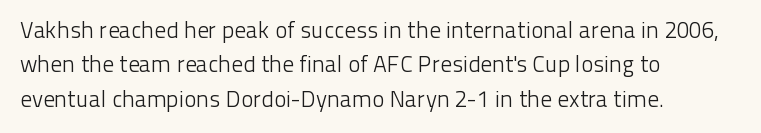
The image shows 23 px text type, upright; set left-aligned, normal line spacing (1.5x), normal letter spacing, not underlined.
